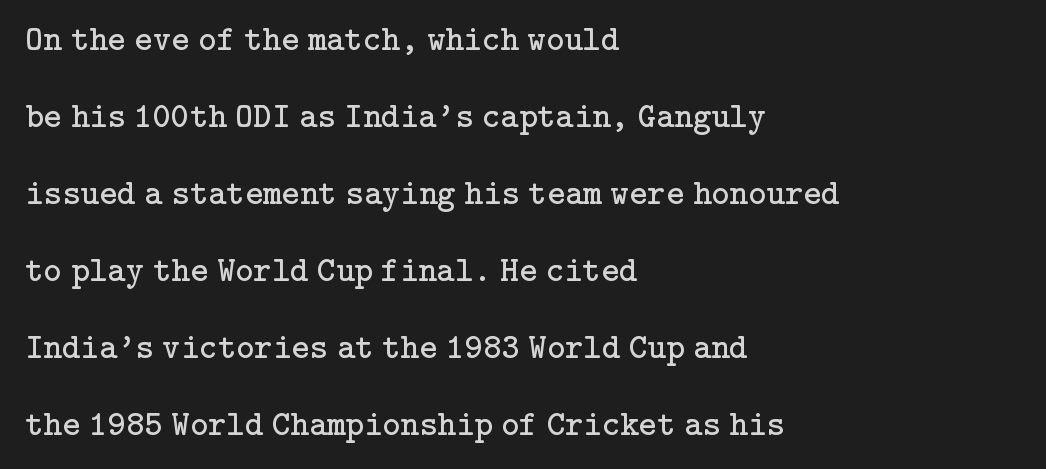
Q: Is the text bold? A: No.
Q: Is the text italic (slanted)? A: No, it is upright.
Q: Is the typeface a serif or a sans-serif typeface? A: Serif.
Q: Is the text underlined? A: No.
Q: How is the paragraph aligned? A: Left-aligned.
Q: Is the spacing between letters normal or unusually wide? A: Normal.
Q: Is the spacing between lines tight, normal or loose? A: Loose.
Q: Width (condensed, normal, or wide)? A: Normal.
Q: Stroke contrast? A: Low.
Q: x-height? A: Medium.
